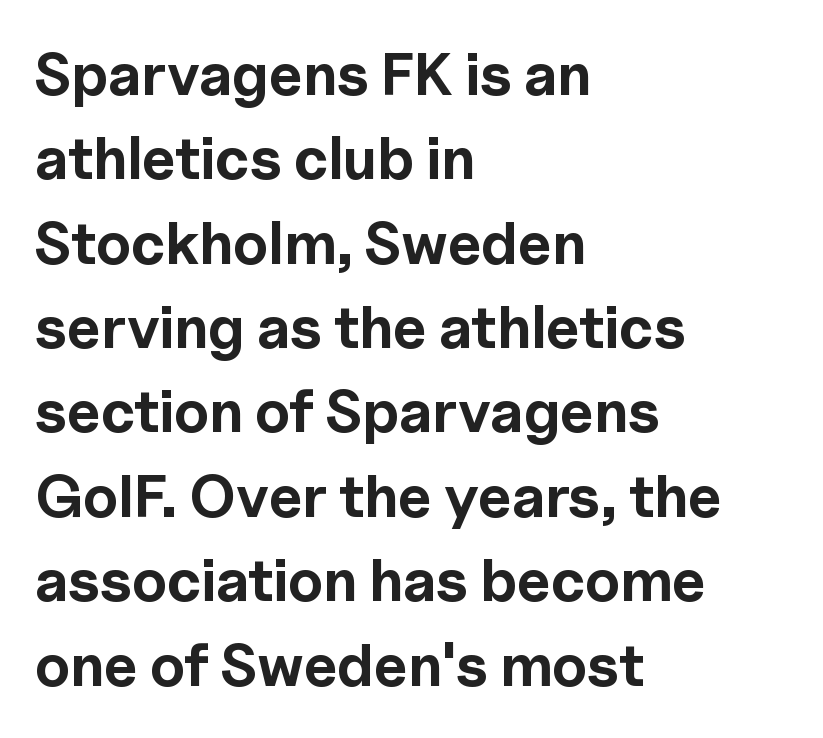
The image shows 59 px bold sans-serif type, upright; set left-aligned, normal line spacing (1.43x), normal letter spacing, not underlined; a medium x-height.
